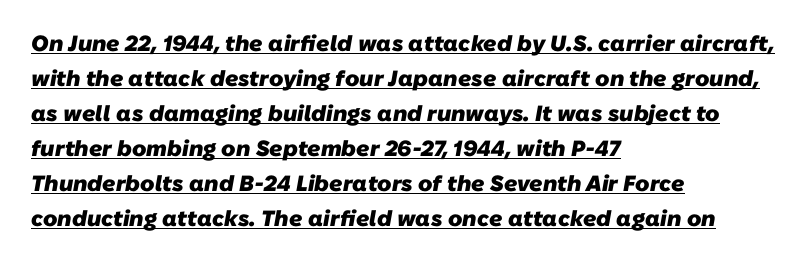
The image shows 22 px bold type; set left-aligned, normal line spacing (1.59x), normal letter spacing, underlined.
